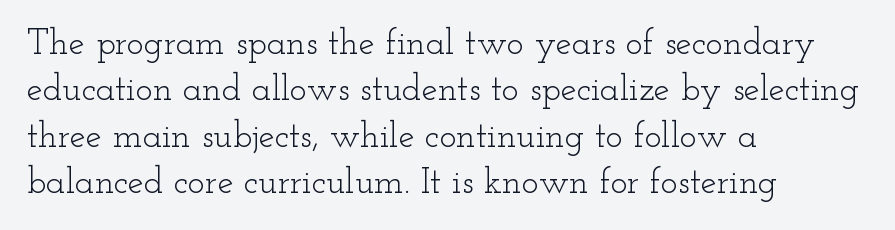
Nobody drew a line under any word here. Regarding serifs, this sample has them. The passage shown stacks its lines at a standard gap. Is the block centered? No — it sits flush against the left margin.
